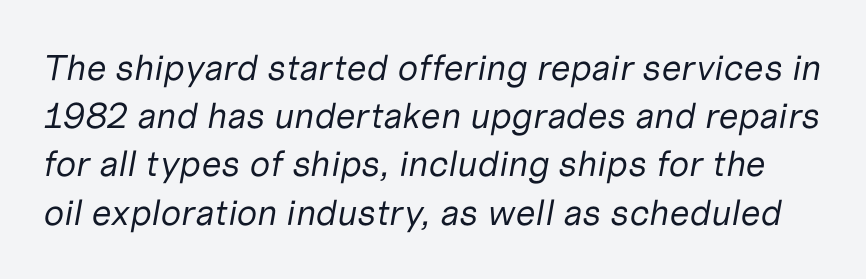
The image shows 36 px regular-weight type, italic (leaning right); set normal line spacing (1.34x), normal letter spacing, not underlined; low stroke contrast and a medium x-height.
